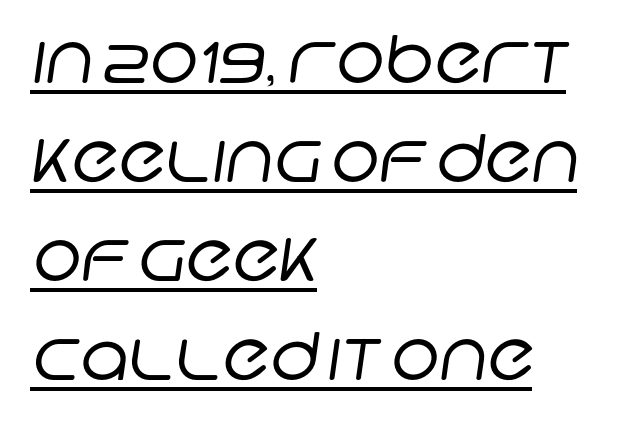
{"serif": "no", "bold": "no", "weight": "regular", "width": "normal", "stroke_contrast": "low", "x_height": "large", "monospaced": "no", "underline": "yes", "align": "left", "line_spacing": "normal", "line_spacing_ratio": 1.5, "letter_spacing": "normal", "letter_spacing_em": 0.0, "glyph_px": 66}
